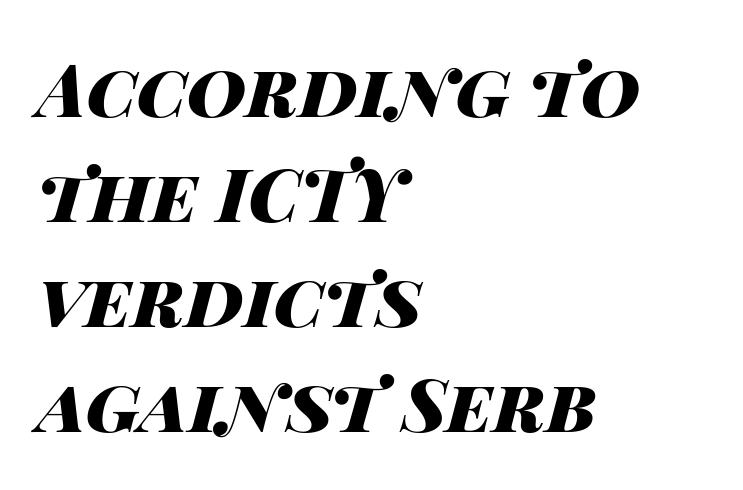
Q: Is the text bold? A: Yes.
Q: Is the text italic (slanted)? A: Yes, it leans right by about 14 degrees.
Q: Is the text underlined? A: No.
Q: How is the paragraph aligned? A: Left-aligned.
Q: Is the spacing between letters normal or unusually wide? A: Normal.
Q: Is the spacing between lines tight, normal or loose? A: Normal.
Q: Width (condensed, normal, or wide)? A: Wide.
Q: Stroke contrast? A: High.
Q: x-height? A: Large.
Q: Monospaced? A: No.
